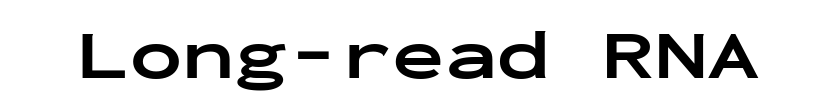
{"serif": "no", "italic": "no", "bold": "yes", "weight": "bold", "width": "wide", "stroke_contrast": "low", "x_height": "medium", "monospaced": "yes", "underline": "no", "letter_spacing": "normal", "letter_spacing_em": 0.0, "glyph_px": 70}
